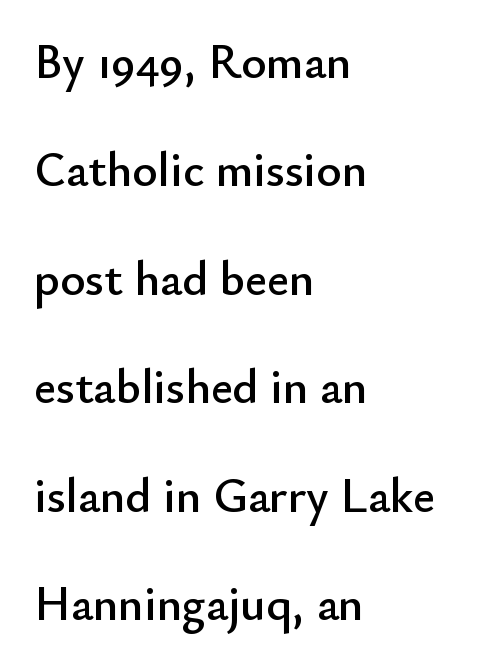
The image shows 48 px sans-serif type, upright; set left-aligned, loose line spacing (2.26x), normal letter spacing, not underlined; low stroke contrast and a small x-height.
